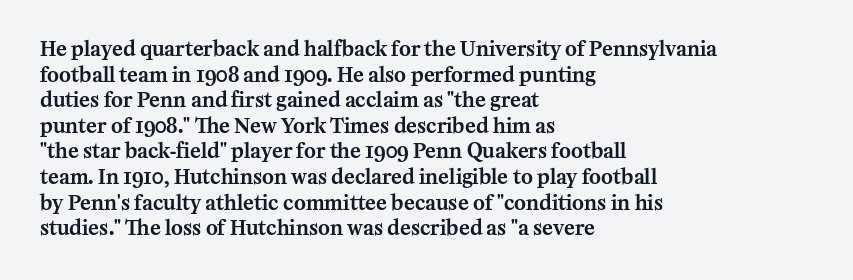
Nobody drew a line under any word here. Italic? Not at all — the glyphs are vertical. The rendering uses a moderate line-height, typical for paragraphs. You could call the tracking neutral — neither tight nor loose. This sample is left-justified, so line endings fall wherever the words run out.
